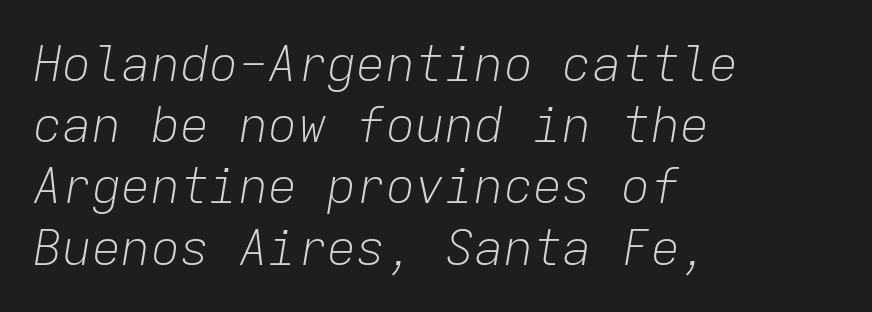
Q: Is the text bold? A: No.
Q: Is the text italic (slanted)? A: Yes, it leans right by about 9 degrees.
Q: Is the text underlined? A: No.
Q: How is the paragraph aligned? A: Left-aligned.
Q: Is the spacing between letters normal or unusually wide? A: Normal.
Q: Is the spacing between lines tight, normal or loose? A: Normal.
Q: Width (condensed, normal, or wide)? A: Normal.
Q: Stroke contrast? A: Low.
Q: x-height? A: Medium.
Q: Monospaced? A: Yes.
